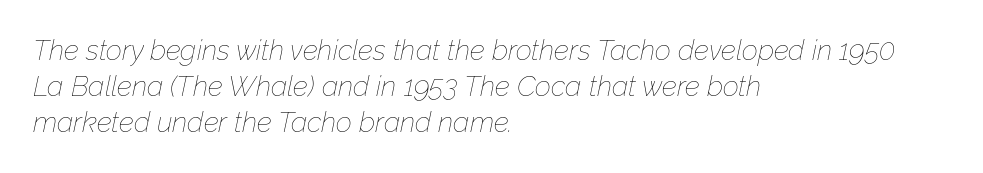
Summary of vertical rhythm: regular, with standard interline spacing. There's an unmistakable incline to the writing here. Does the copy run flush right? No — it runs flush left. The letters advance in unequal steps, a hallmark of proportional type. Summary of weight: not heavy and not bold.
